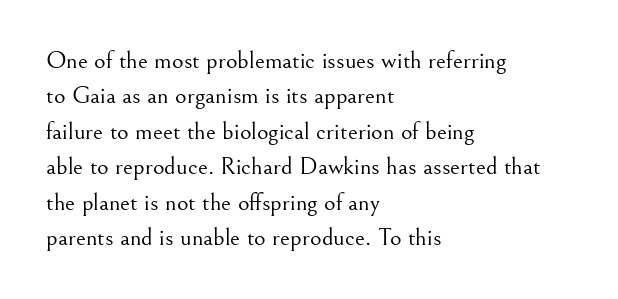
Q: Is the text bold? A: No.
Q: Is the text italic (slanted)? A: No, it is upright.
Q: Is the text underlined? A: No.
Q: How is the paragraph aligned? A: Left-aligned.
Q: Is the spacing between letters normal or unusually wide? A: Normal.
Q: Is the spacing between lines tight, normal or loose? A: Normal.
